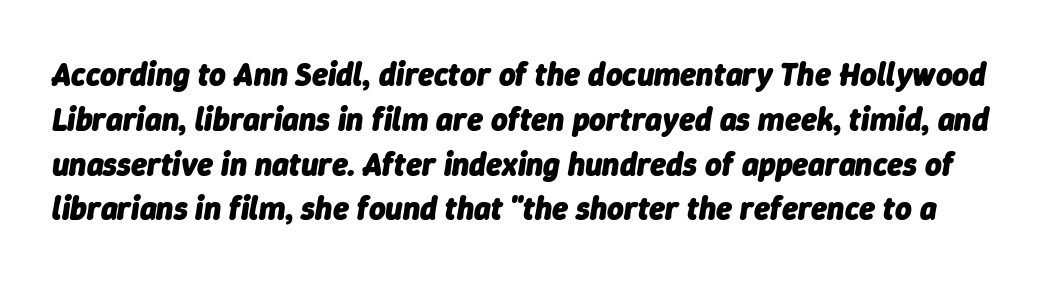
The image shows 32 px heavy type, italic (leaning right); set normal line spacing (1.4x), normal letter spacing, not underlined; low stroke contrast and a medium x-height.
